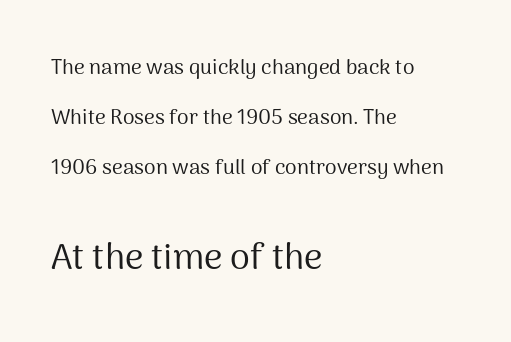
Notice how the stems are strictly vertical — no italics here. Here the designer chose a conventional face with non-uniform glyph widths. This is not heavy type; no bold has been used. Does the leading feel generous? Absolutely, it's lavish. If you squint, the bottom block still reads clearly — it's the larger of the two. Type style note: lacks serifs.
